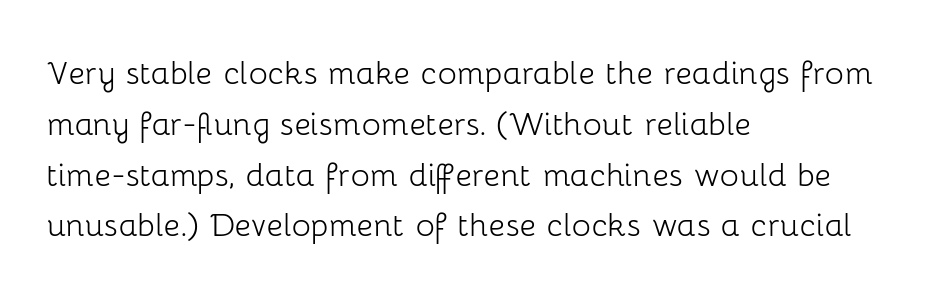
The passage shown is typeset with a sans-serif family. A typesetter would call this leading conventional body-copy spacing. The rendering keeps characters at their native spacing. Compared with a centered layout, this one pins lines to the left instead.
